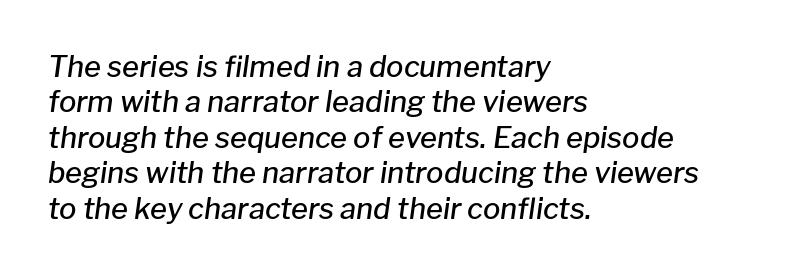
{"italic": "yes", "lean": "right", "slant_degrees": 8, "bold": "semi", "weight": "semibold", "width": "normal", "stroke_contrast": "low", "x_height": "medium", "monospaced": "no", "underline": "no", "align": "left", "line_spacing_ratio": 1.22, "letter_spacing": "normal", "letter_spacing_em": 0.0, "glyph_px": 29}
